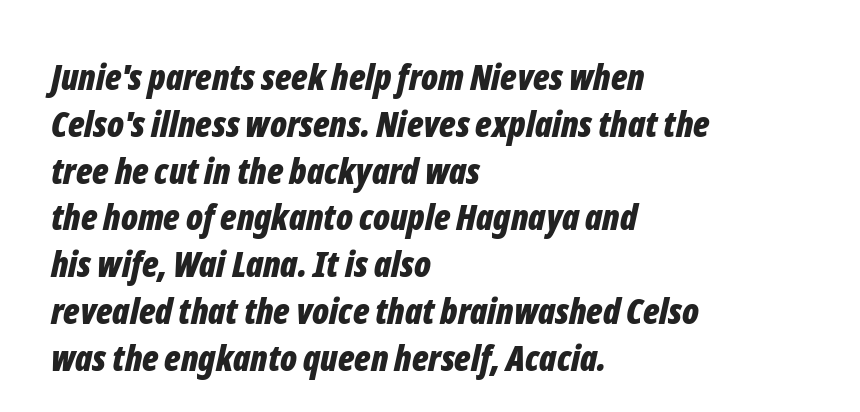
Looking at the ascenders, they clearly lean. Leading matches the norm, producing a regular column. Horizontal alignment here is leftward, the default for most running prose. The glyphs are unaccompanied by any horizontal stroke below them. You'd pick this weight for a headline — it's a proper bold. The letters advance in unequal steps, a hallmark of proportional type.
